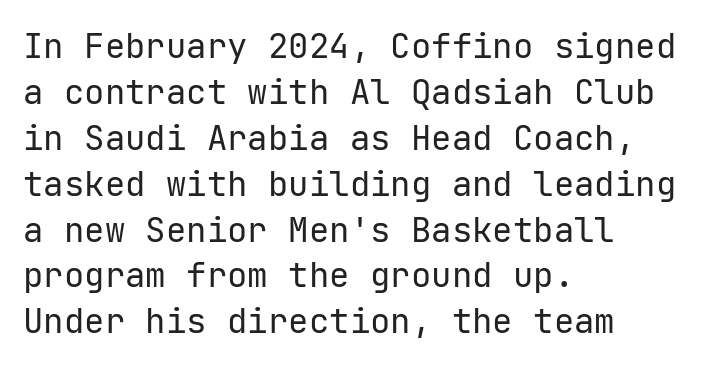
{"serif": "no", "italic": "no", "bold": "no", "weight": "regular", "width": "normal", "stroke_contrast": "low", "x_height": "medium", "underline": "no", "align": "left", "line_spacing": "normal", "line_spacing_ratio": 1.35, "letter_spacing": "normal", "letter_spacing_em": 0.0, "glyph_px": 34}
